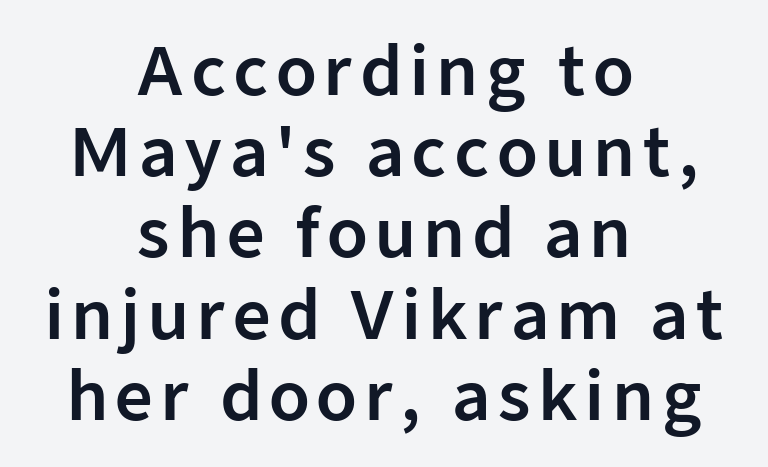
Q: Is the text italic (slanted)? A: No, it is upright.
Q: Is the typeface a serif or a sans-serif typeface? A: Sans-serif.
Q: Is the text underlined? A: No.
Q: How is the paragraph aligned? A: Centered.
Q: Width (condensed, normal, or wide)? A: Normal.
Q: Stroke contrast? A: Low.
Q: x-height? A: Medium.
Q: Monospaced? A: No.
